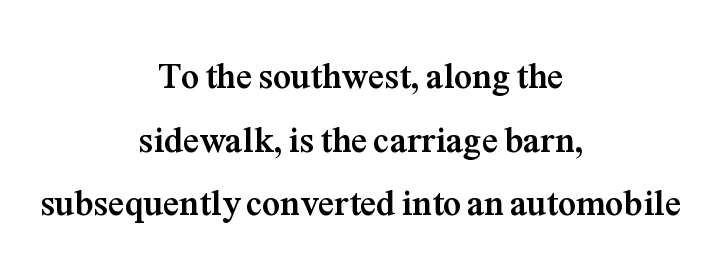
Do the letters lean? They stand straight. This sample has the flowing, uneven cadence of proportional lettering. The type is set solid horizontally, with unmodified tracking. A dark, heavy texture on the line: the type is bold. Any mark beneath the type? The region is blank.
